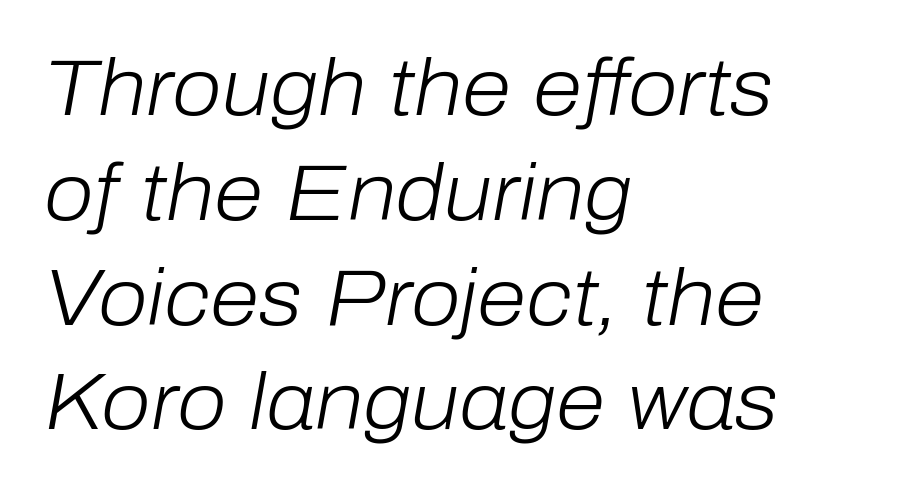
Spacing verdict: proportional, widths tailored to each character. The space beneath each line is pristine and unruled. If you measured baseline to baseline, you'd find a middling distance. Rendered with sloped, italic letterforms. The passage is arranged the way most books set body copy — flush left. The face looks like a standard text weight, possibly lighter.
